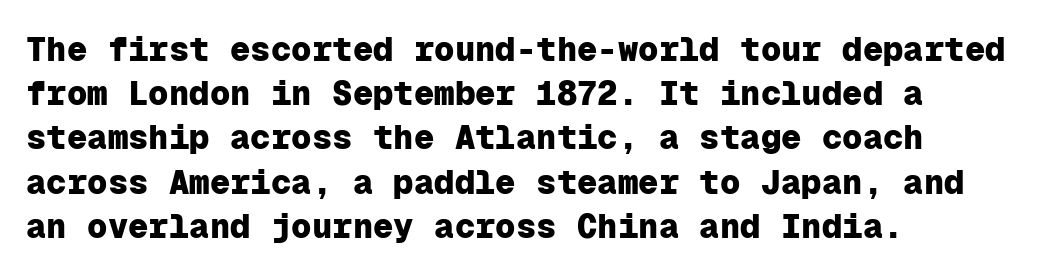
Summary of weight: heavy, a full bold. Unlike a traditional serif, this face leaves its strokes unadorned. Each letter, wide or thin by design, is forced into the same width here. Line beginnings align vertically; line endings do not. A bare baseline throughout the passage. The specimen reads as upright at a glance.
